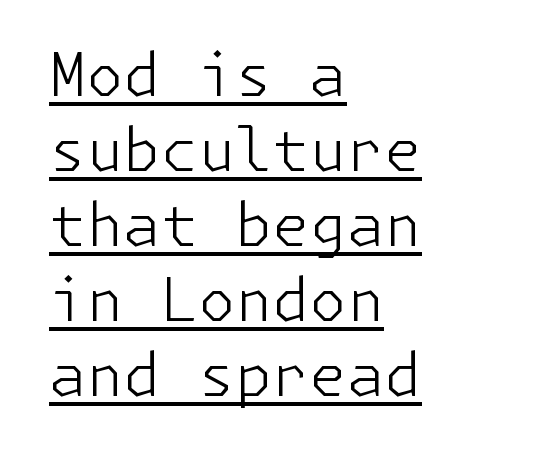
The image shows 60 px light sans-serif type, upright; set left-aligned, normal line spacing (1.25x), normal letter spacing, underlined; low stroke contrast and a medium x-height.
